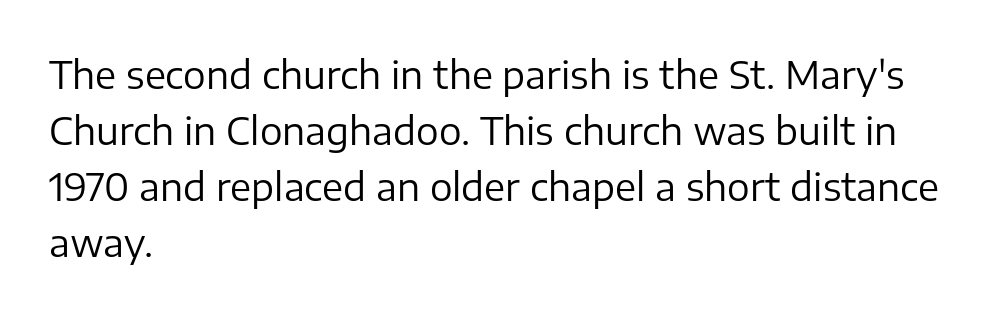
Q: Is the text bold? A: No.
Q: Is the text italic (slanted)? A: No, it is upright.
Q: Is the typeface a serif or a sans-serif typeface? A: Sans-serif.
Q: Is the text underlined? A: No.
Q: How is the paragraph aligned? A: Left-aligned.
Q: Is the spacing between letters normal or unusually wide? A: Normal.
Q: Is the spacing between lines tight, normal or loose? A: Normal.
Q: Width (condensed, normal, or wide)? A: Normal.
Q: Stroke contrast? A: Low.
Q: x-height? A: Medium.
Q: Monospaced? A: No.
